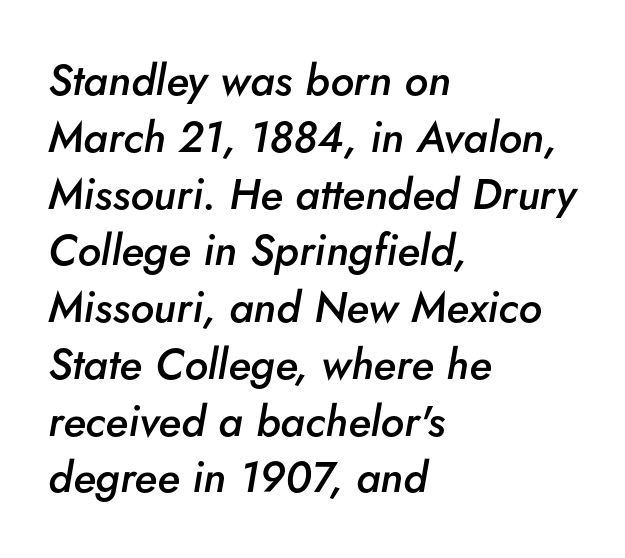
Q: Is the text bold? A: Semi-bold.
Q: Is the text italic (slanted)? A: Yes, it leans right by about 5 degrees.
Q: Is the text underlined? A: No.
Q: How is the paragraph aligned? A: Left-aligned.
Q: Is the spacing between letters normal or unusually wide? A: Normal.
Q: Is the spacing between lines tight, normal or loose? A: Normal.
Q: Width (condensed, normal, or wide)? A: Normal.
Q: Stroke contrast? A: Low.
Q: x-height? A: Small.
Q: Monospaced? A: No.
